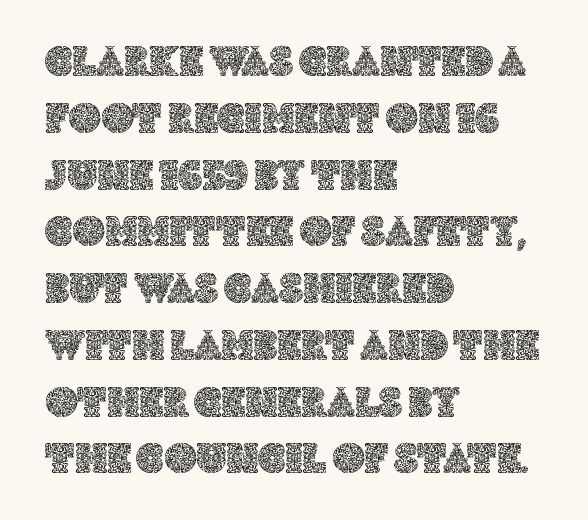
{"italic": "no", "width": "normal", "x_height": "large", "monospaced": "no", "underline": "no", "align": "left", "line_spacing": "normal", "line_spacing_ratio": 1.29, "letter_spacing": "normal", "letter_spacing_em": 0.0, "glyph_px": 44}
